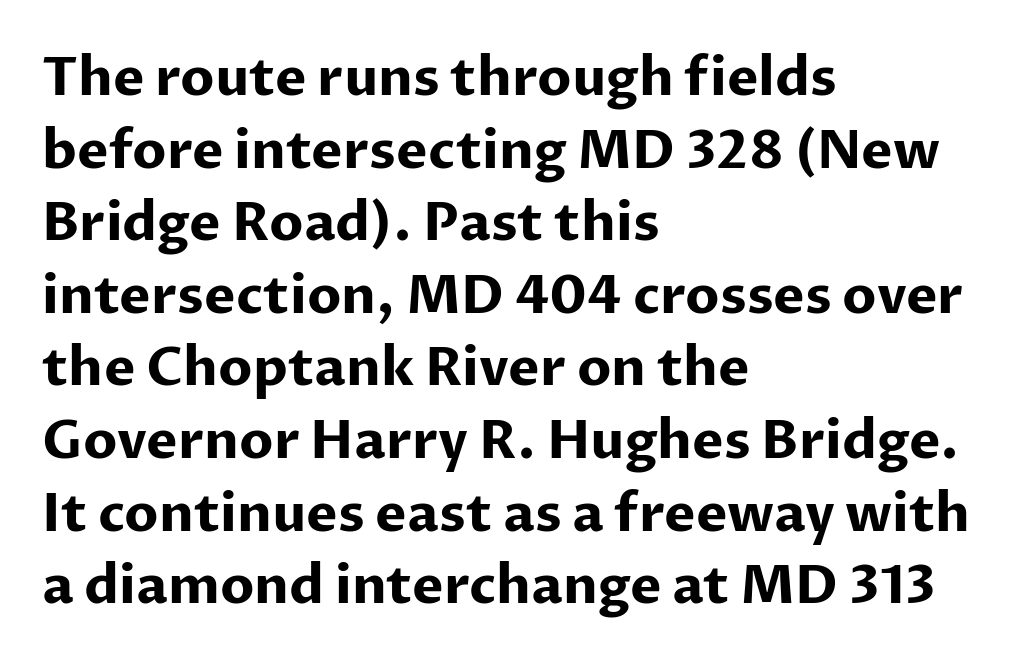
Q: Is the text bold? A: Yes.
Q: Is the text italic (slanted)? A: No, it is upright.
Q: Is the typeface a serif or a sans-serif typeface? A: Sans-serif.
Q: Is the text underlined? A: No.
Q: How is the paragraph aligned? A: Left-aligned.
Q: Is the spacing between letters normal or unusually wide? A: Normal.
Q: Is the spacing between lines tight, normal or loose? A: Normal.
Q: Width (condensed, normal, or wide)? A: Normal.
Q: Stroke contrast? A: Low.
Q: x-height? A: Medium.
Q: Monospaced? A: No.
